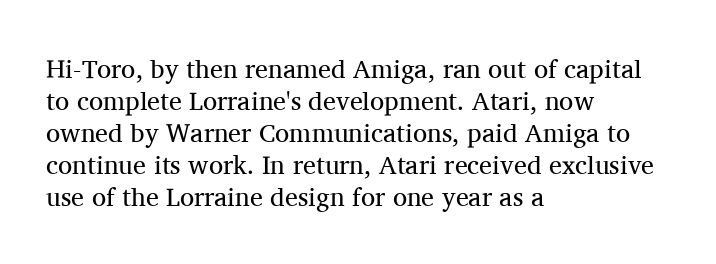
The image shows 26 px text type, upright; set left-aligned, line spacing 1.23x, normal letter spacing, not underlined.
